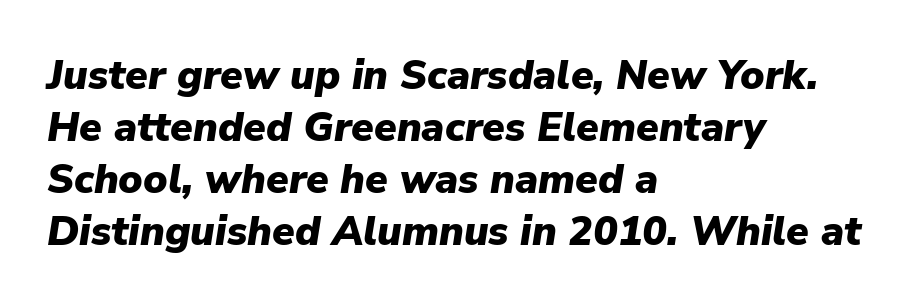
Nothing unusual about the tracking: characters are spaced as the font intends. Italic? Definitely — the glyphs are oblique. Just letters on the line, the space beneath them empty. Each line starts at the same left margin while the right side varies.
